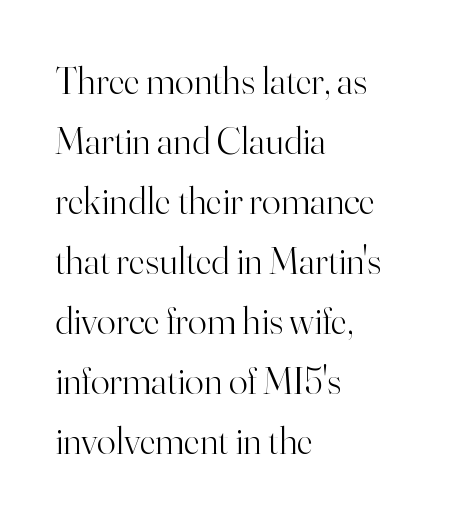
{"serif": "yes", "italic": "no", "bold": "no", "weight": "light", "width": "normal", "stroke_contrast": "high", "x_height": "small", "monospaced": "no", "underline": "no", "align": "left", "line_spacing": "normal", "line_spacing_ratio": 1.54, "letter_spacing": "normal", "letter_spacing_em": 0.0, "glyph_px": 39}
